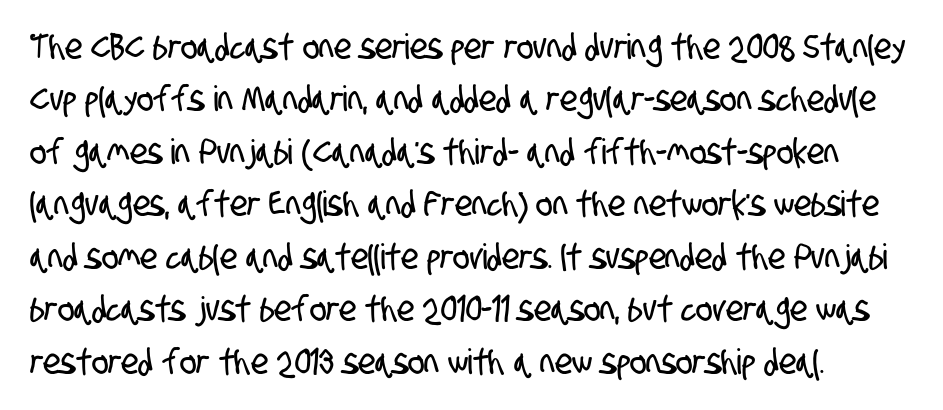
Spacing verdict: proportional, widths tailored to each character. Words float on clear page, feet unadorned. This rendering uses left alignment, leaving the right contour irregular. To sum up the face: it is a sans, with no serifs.
